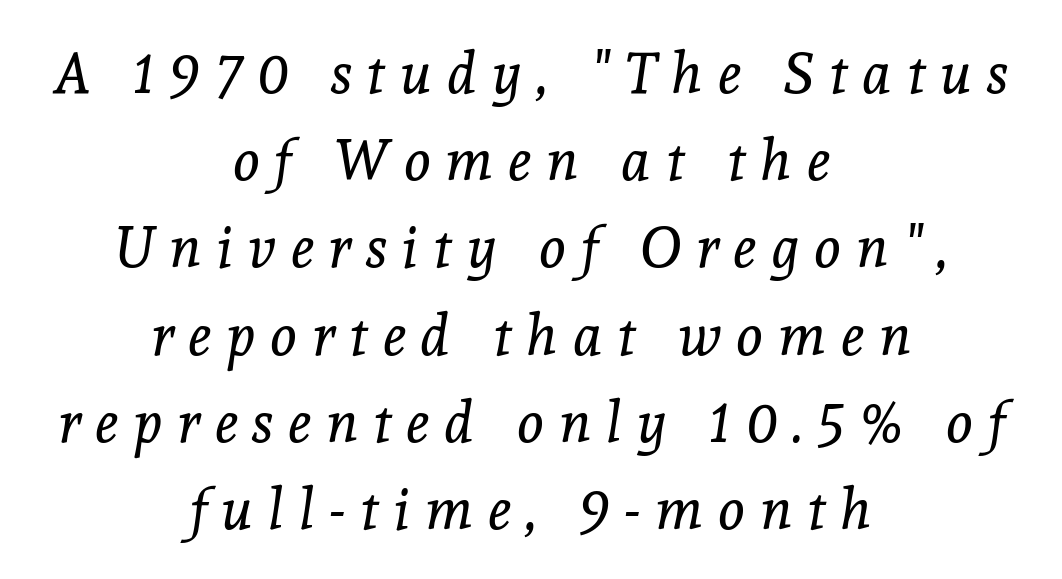
{"serif": "yes", "italic": "yes", "lean": "right", "slant_degrees": 8, "bold": "no", "weight": "regular", "width": "normal", "x_height": "medium", "monospaced": "no", "underline": "no", "align": "center", "line_spacing": "normal", "line_spacing_ratio": 1.53, "letter_spacing": "wide", "letter_spacing_em": 0.26, "glyph_px": 57}
